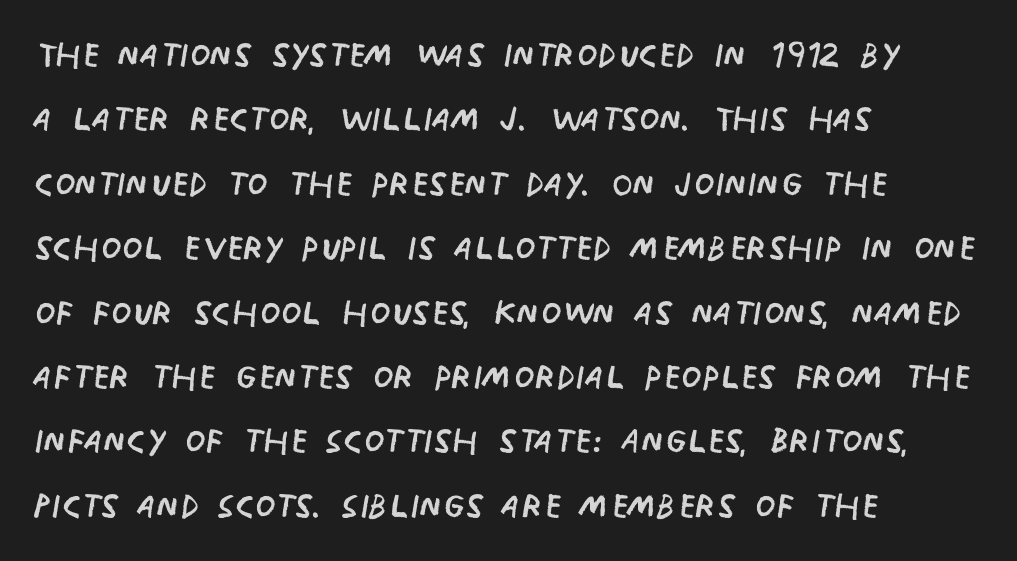
{"serif": "no", "bold": "no", "weight": "regular", "width": "condensed", "stroke_contrast": "low", "x_height": "large", "monospaced": "no", "underline": "no", "align": "left", "line_spacing": "normal", "line_spacing_ratio": 1.37, "letter_spacing": "normal", "letter_spacing_em": 0.0, "glyph_px": 47}
